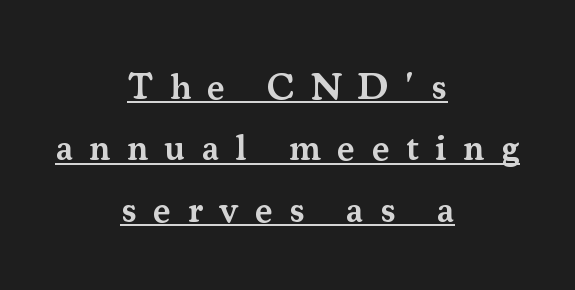
Q: Is the text bold? A: Semi-bold.
Q: Is the text italic (slanted)? A: No, it is upright.
Q: Is the typeface a serif or a sans-serif typeface? A: Serif.
Q: Is the text underlined? A: Yes.
Q: How is the paragraph aligned? A: Centered.
Q: Is the spacing between letters normal or unusually wide? A: Unusually wide.
Q: Is the spacing between lines tight, normal or loose? A: Normal.
Q: Width (condensed, normal, or wide)? A: Normal.
Q: Stroke contrast? A: Medium.
Q: x-height? A: Small.
Q: Monospaced? A: No.
